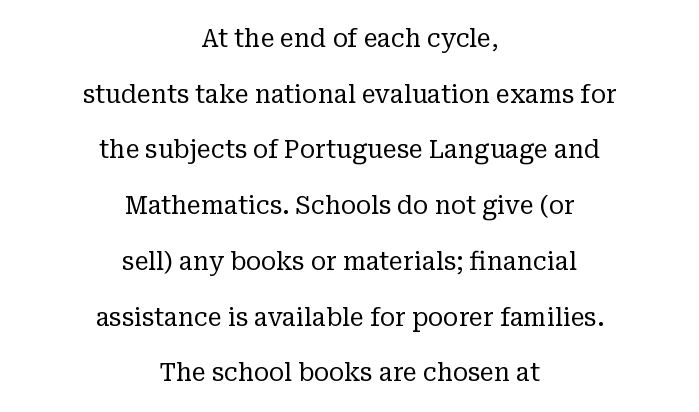
A quiet, ordinary-to-light weight characterises the typeface. The lines are quadded center. Rendered with straight, roman letterforms. No extra tracking has been applied to these lines. Descenders are the only things crossing below the line. Honestly, the rows look like they've been pulled way apart.
